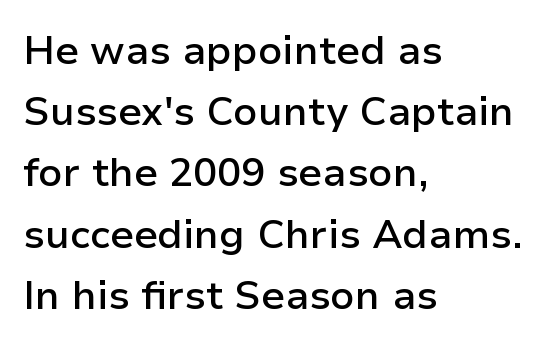
Leftover space on each line is placed entirely after the last word. The zone under the glyphs is completely vacant. What kind of face is this? One without serifs — a sans. Posture: upright roman.
